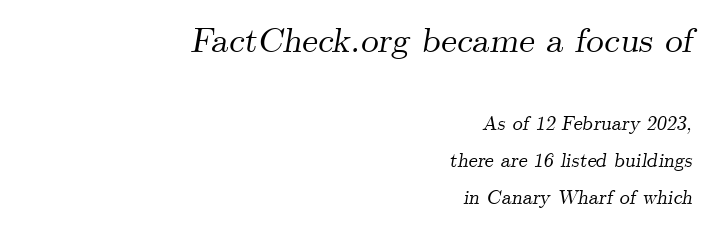
The image shows 35 px serif type, italic (leaning right); set right-aligned, line spacing 1.84x, normal letter spacing, not underlined; the first (top) block is 1.75x larger; medium stroke contrast and a small x-height.
